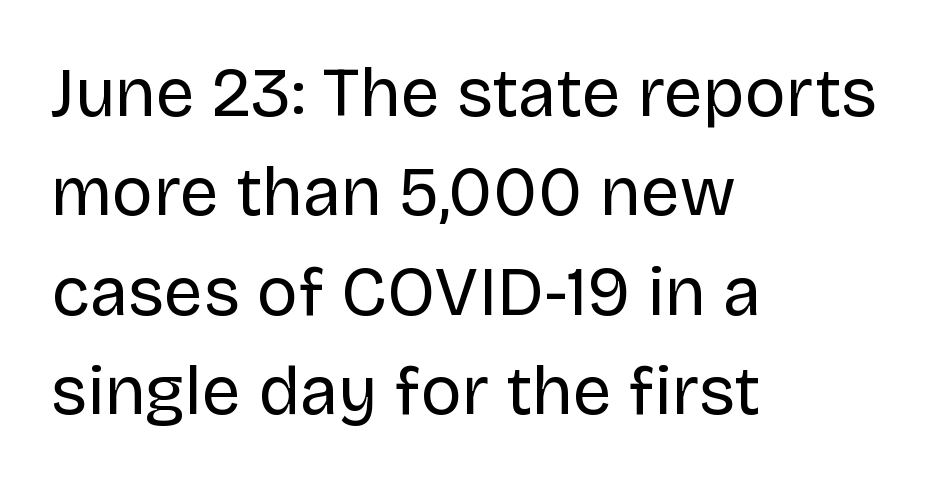
Nope, no serifs anywhere on these letters. Weight: in the light-to-regular range. Horizontal bands of white between lines are of average thickness. Leftover space on each line is placed entirely after the last word. Characters follow at the spacing the type designer built in.
